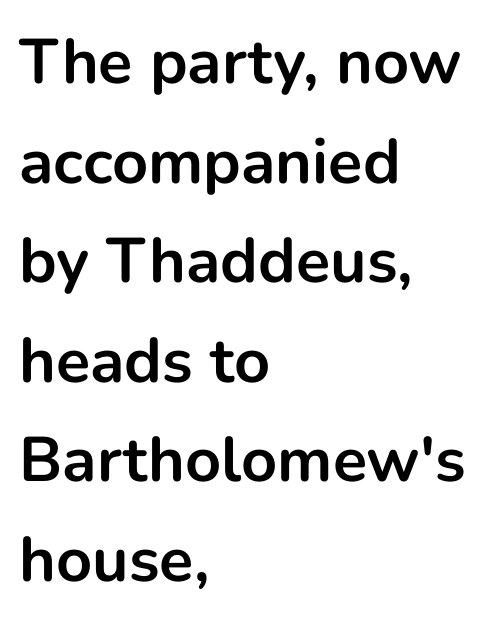
Q: Is the text bold? A: Yes.
Q: Is the text italic (slanted)? A: No, it is upright.
Q: Is the typeface a serif or a sans-serif typeface? A: Sans-serif.
Q: Is the text underlined? A: No.
Q: How is the paragraph aligned? A: Left-aligned.
Q: Is the spacing between letters normal or unusually wide? A: Normal.
Q: Is the spacing between lines tight, normal or loose? A: Normal.
Q: Width (condensed, normal, or wide)? A: Normal.
Q: Stroke contrast? A: Low.
Q: x-height? A: Medium.
Q: Monospaced? A: No.
